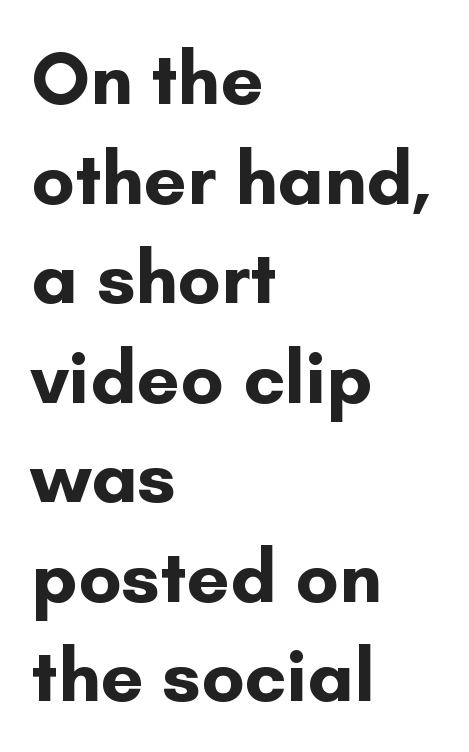
{"serif": "no", "italic": "no", "bold": "yes", "weight": "bold", "width": "normal", "stroke_contrast": "low", "x_height": "small", "monospaced": "no", "underline": "no", "align": "left", "line_spacing": "normal", "line_spacing_ratio": 1.31, "letter_spacing": "normal", "letter_spacing_em": 0.0, "glyph_px": 76}
